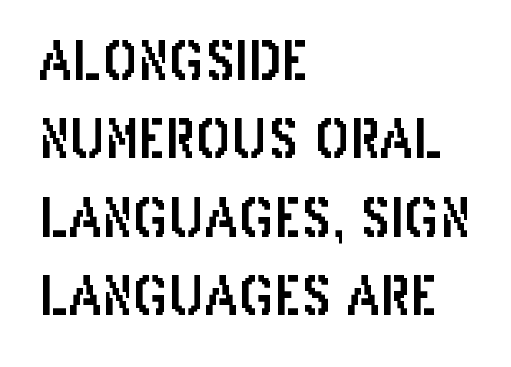
The passage shown is typed in a proportional face where columns would drift. One-word summary of the alignment: left. Interline gaps are of average width in this sample. The typeface chosen for these lines omits serifs. Nothing unusual about the tracking: characters are spaced as the font intends.
